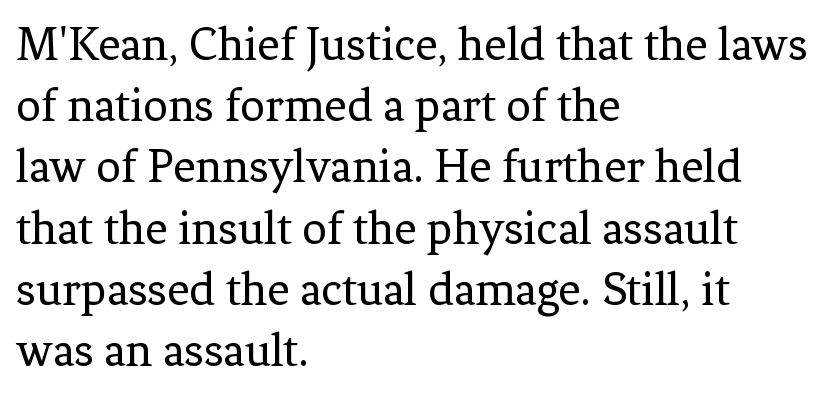
This rendering employs a face with finishing strokes, i.e., a serif. The passage shown stacks its lines at a standard gap. The passage shown is typed in a proportional face where columns would drift. Quick note: not italic, upright.
